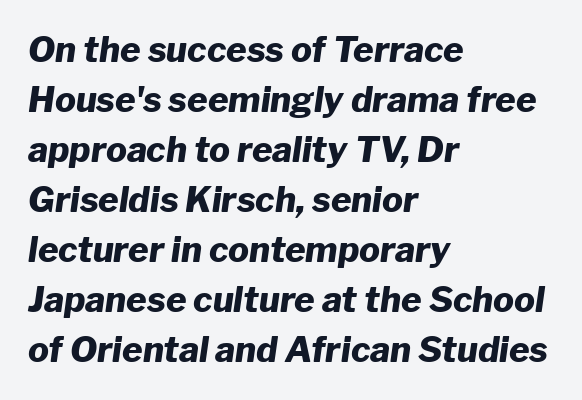
Do the characters align in a grid? No, the font is proportional. Emphasis by weight is at full strength: bold. The specimen reads as italic at a glance. Inter-character spacing is left at the font's built-in metrics. Each row of text sits above clean, open space.
